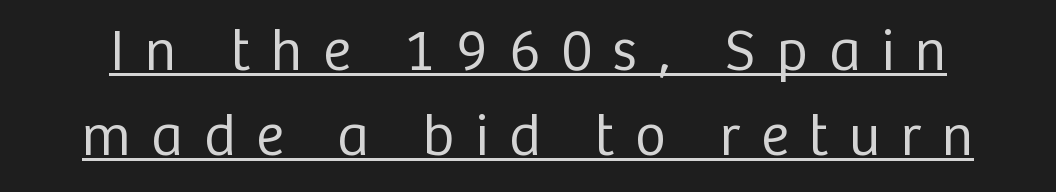
{"serif": "no", "italic": "no", "bold": "no", "weight": "regular", "width": "normal", "stroke_contrast": "low", "x_height": "medium", "monospaced": "no", "underline": "yes", "line_spacing": "normal", "line_spacing_ratio": 1.44, "letter_spacing": "wide", "letter_spacing_em": 0.35, "glyph_px": 59}
